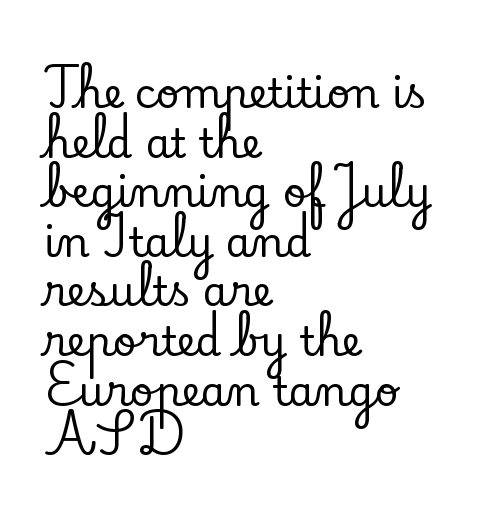
The passage shown is typeset with a serif family. Think of a printed novel: that variable character pitch is what you see here. There is no visible air inserted between adjacent glyphs. A clean baseline with only descenders dipping below it. This sample uses an upright cut, with every glyph sitting square on the baseline. Is the block centered? No — it sits flush against the left margin.
